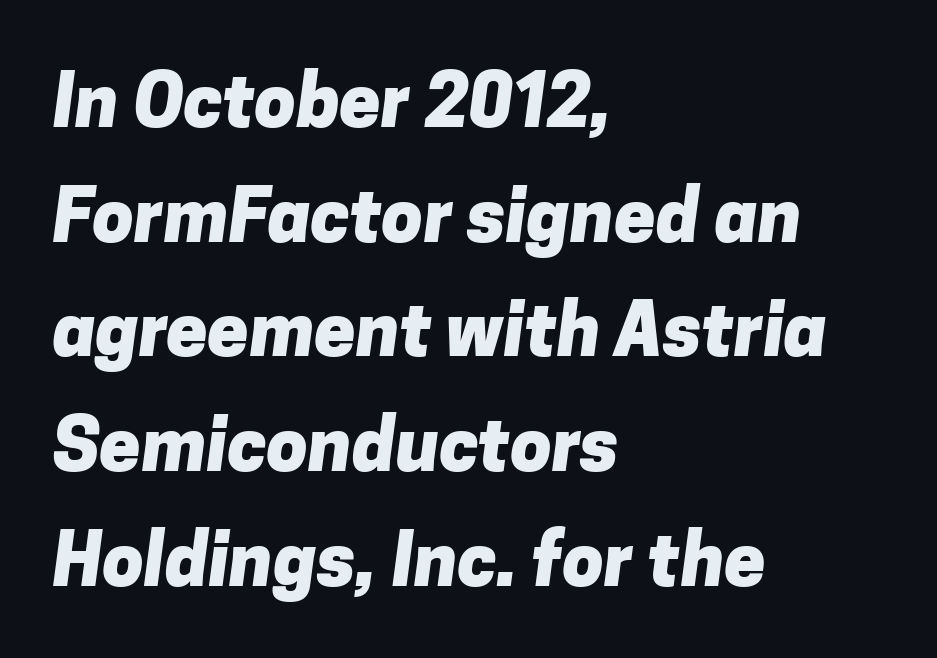
Caption: standard tracking, unaltered. The setting favours the left margin, as ordinary paragraphs usually do. Type without underlining. In terms of weight, the rendering is a true, heavy bold. Is this a sans? Yes — the strokes have no serifs. These lines are rendered in a variable-pitch font.
